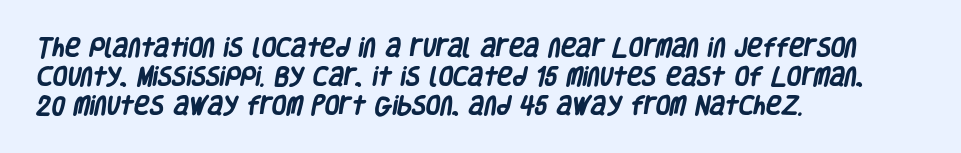
The image shows 21 px bold type; set left-aligned, normal line spacing (1.39x), normal letter spacing, not underlined.
